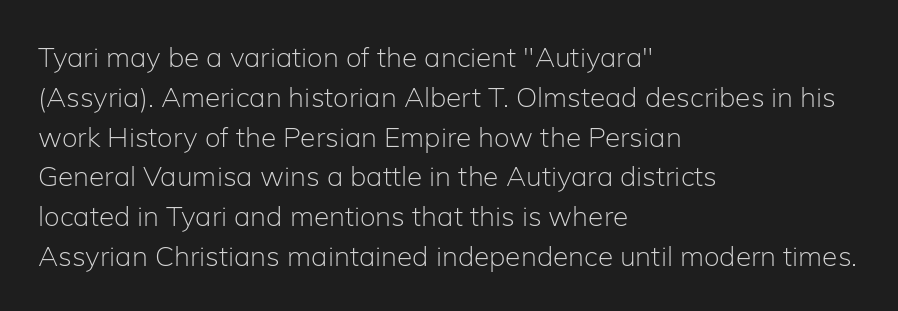
{"serif": "no", "italic": "no", "bold": "no", "weight": "light", "width": "normal", "stroke_contrast": "low", "x_height": "medium", "monospaced": "no", "underline": "no", "align": "left", "line_spacing": "normal", "line_spacing_ratio": 1.42, "letter_spacing": "normal", "letter_spacing_em": 0.0, "glyph_px": 28}
